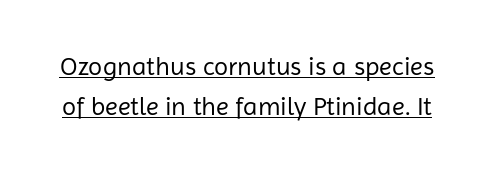
The image shows 26 px text type, upright; set normal line spacing (1.53x), normal letter spacing, underlined.
